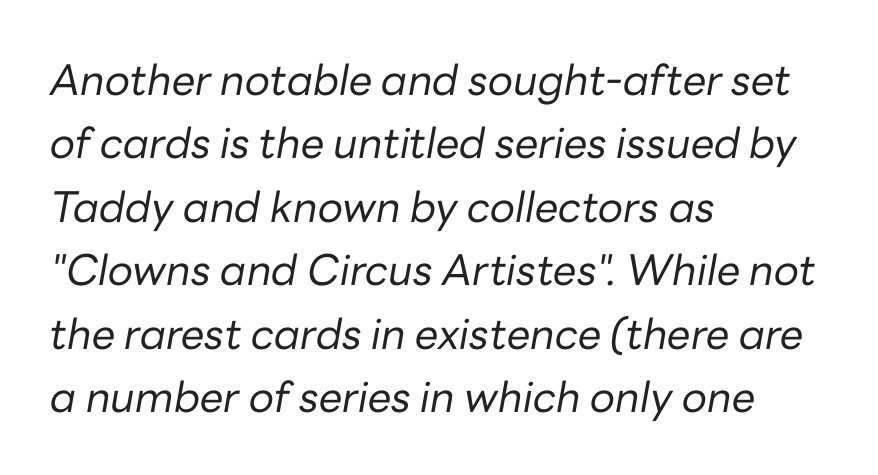
Q: Is the text bold? A: No.
Q: Is the text italic (slanted)? A: Yes, it leans right by about 10 degrees.
Q: Is the text underlined? A: No.
Q: How is the paragraph aligned? A: Left-aligned.
Q: Is the spacing between letters normal or unusually wide? A: Normal.
Q: Is the spacing between lines tight, normal or loose? A: Normal.
Q: Width (condensed, normal, or wide)? A: Normal.
Q: Stroke contrast? A: Low.
Q: x-height? A: Medium.
Q: Monospaced? A: No.
